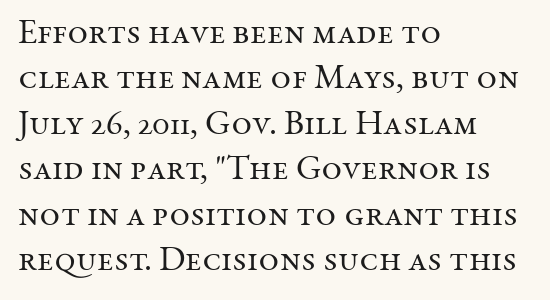
{"serif": "yes", "italic": "no", "bold": "no", "weight": "regular", "width": "normal", "stroke_contrast": "medium", "x_height": "medium", "monospaced": "no", "underline": "no", "align": "left", "line_spacing": "normal", "line_spacing_ratio": 1.3, "letter_spacing": "normal", "letter_spacing_em": 0.0, "glyph_px": 35}
